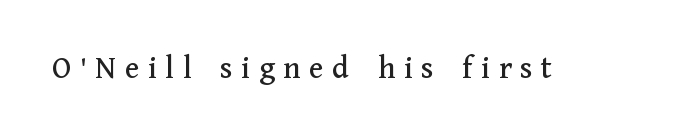
{"serif": "yes", "italic": "no", "width": "normal", "stroke_contrast": "medium", "x_height": "medium", "monospaced": "no", "underline": "no", "letter_spacing": "wide", "letter_spacing_em": 0.26, "glyph_px": 33}
